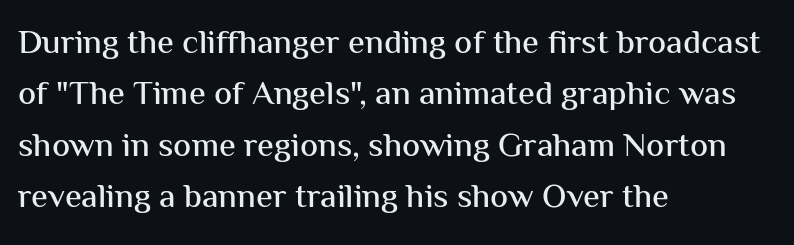
Q: Is the text italic (slanted)? A: No, it is upright.
Q: Is the typeface a serif or a sans-serif typeface? A: Sans-serif.
Q: Is the text underlined? A: No.
Q: How is the paragraph aligned? A: Left-aligned.
Q: Is the spacing between letters normal or unusually wide? A: Normal.
Q: Is the spacing between lines tight, normal or loose? A: Normal.
Q: Width (condensed, normal, or wide)? A: Normal.
Q: Stroke contrast? A: Medium.
Q: x-height? A: Medium.
Q: Monospaced? A: No.
